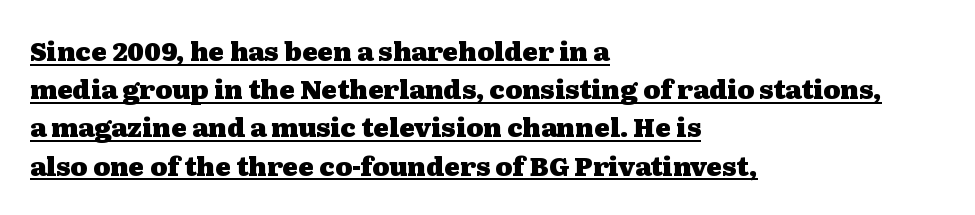
Q: Is the text bold? A: Yes.
Q: Is the text italic (slanted)? A: No, it is upright.
Q: Is the text underlined? A: Yes.
Q: How is the paragraph aligned? A: Left-aligned.
Q: Is the spacing between letters normal or unusually wide? A: Normal.
Q: Is the spacing between lines tight, normal or loose? A: Normal.
